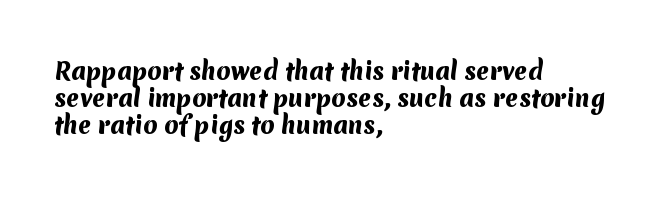
{"bold": "yes", "underline": "no", "align": "left", "line_spacing_ratio": 1.18, "letter_spacing": "normal", "letter_spacing_em": 0.0, "glyph_px": 23}
